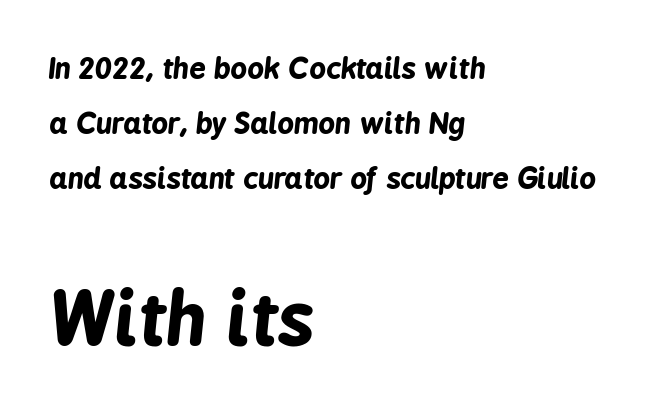
Q: Is the text bold? A: Yes.
Q: Is the text italic (slanted)? A: Yes, it leans right by about 6 degrees.
Q: Is the text underlined? A: No.
Q: How is the paragraph aligned? A: Left-aligned.
Q: Is the spacing between letters normal or unusually wide? A: Normal.
Q: Is the spacing between lines tight, normal or loose? A: Loose.
Q: Which block of text is set in a larger size, the first (top) or the second (bottom)? A: The second (bottom) one.
Q: Width (condensed, normal, or wide)? A: Condensed.
Q: Stroke contrast? A: Low.
Q: x-height? A: Medium.
Q: Monospaced? A: No.
